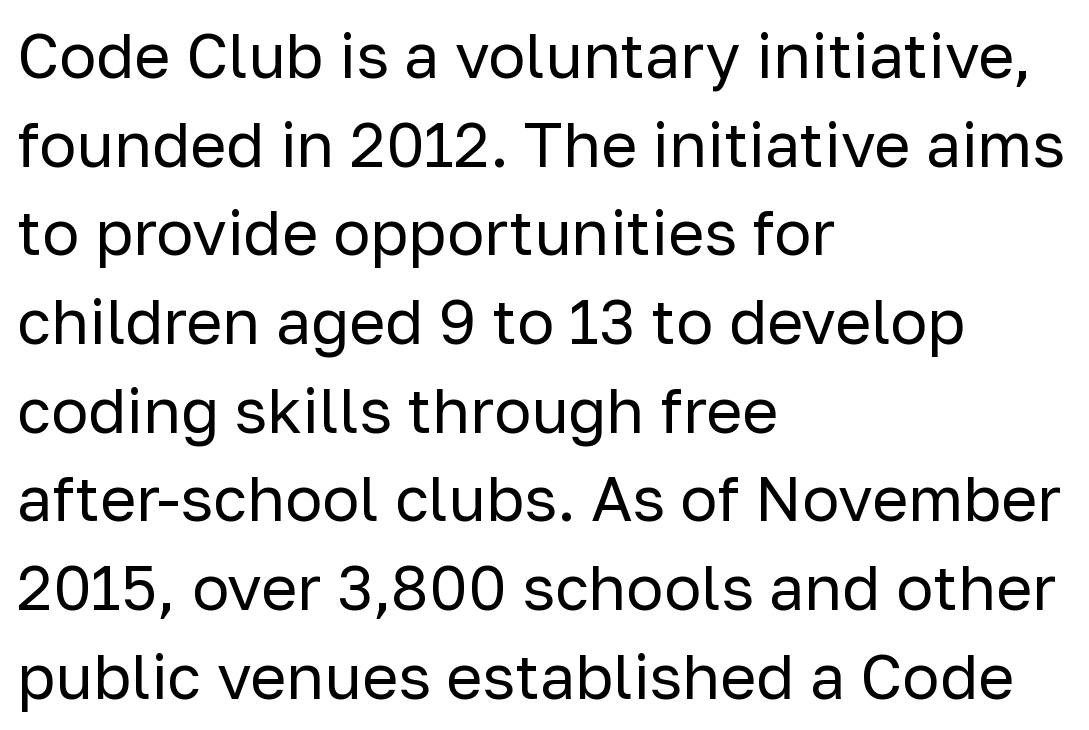
The image shows 62 px regular-weight sans-serif type, upright; set left-aligned, normal line spacing (1.43x), normal letter spacing, not underlined; low stroke contrast and a medium x-height.
